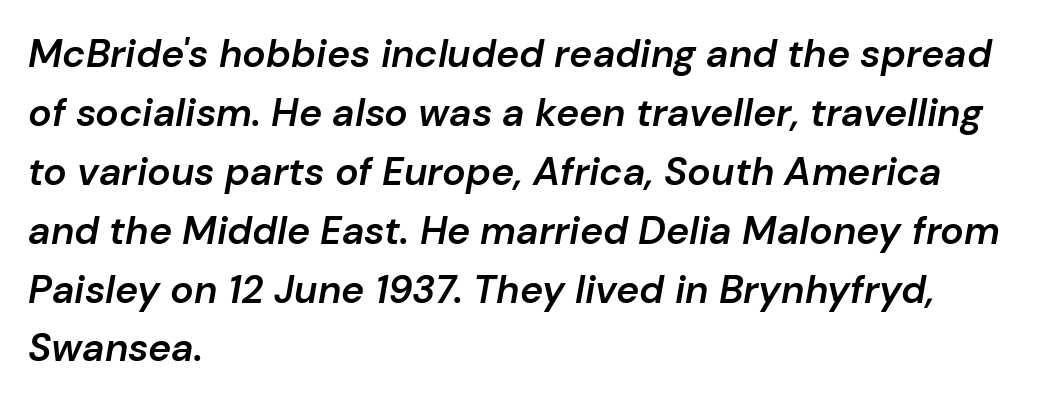
The lettering tilts uniformly, giving the passage an italic look. This sample has the flowing, uneven cadence of proportional lettering. Glyph-to-glyph distance matches everyday printed text. The lines in this sample share a left origin and differ only in where they stop. The passage shown is not underscored anywhere.
